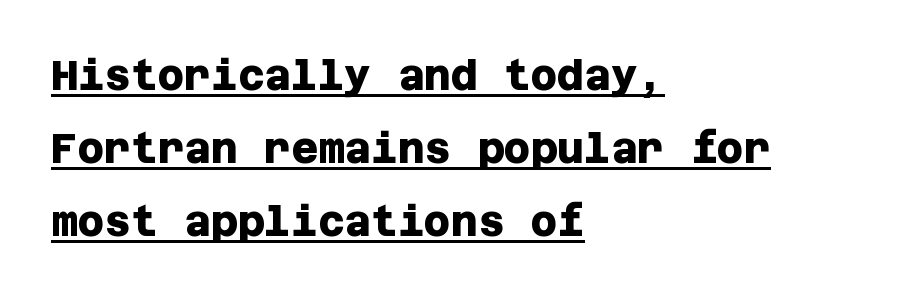
Q: Is the text bold? A: Yes.
Q: Is the typeface a serif or a sans-serif typeface? A: Sans-serif.
Q: Is the text underlined? A: Yes.
Q: How is the paragraph aligned? A: Left-aligned.
Q: Is the spacing between letters normal or unusually wide? A: Normal.
Q: Width (condensed, normal, or wide)? A: Normal.
Q: Stroke contrast? A: Low.
Q: x-height? A: Large.
